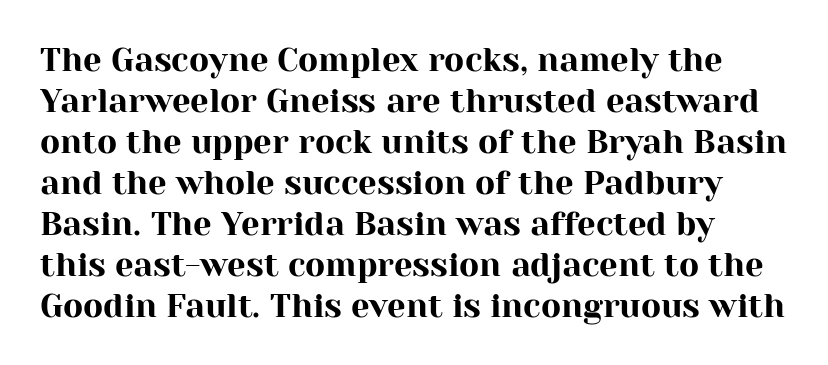
{"serif": "yes", "italic": "no", "width": "normal", "stroke_contrast": "high", "x_height": "medium", "monospaced": "no", "underline": "no", "line_spacing_ratio": 1.24, "letter_spacing": "normal", "letter_spacing_em": 0.0, "glyph_px": 33}
